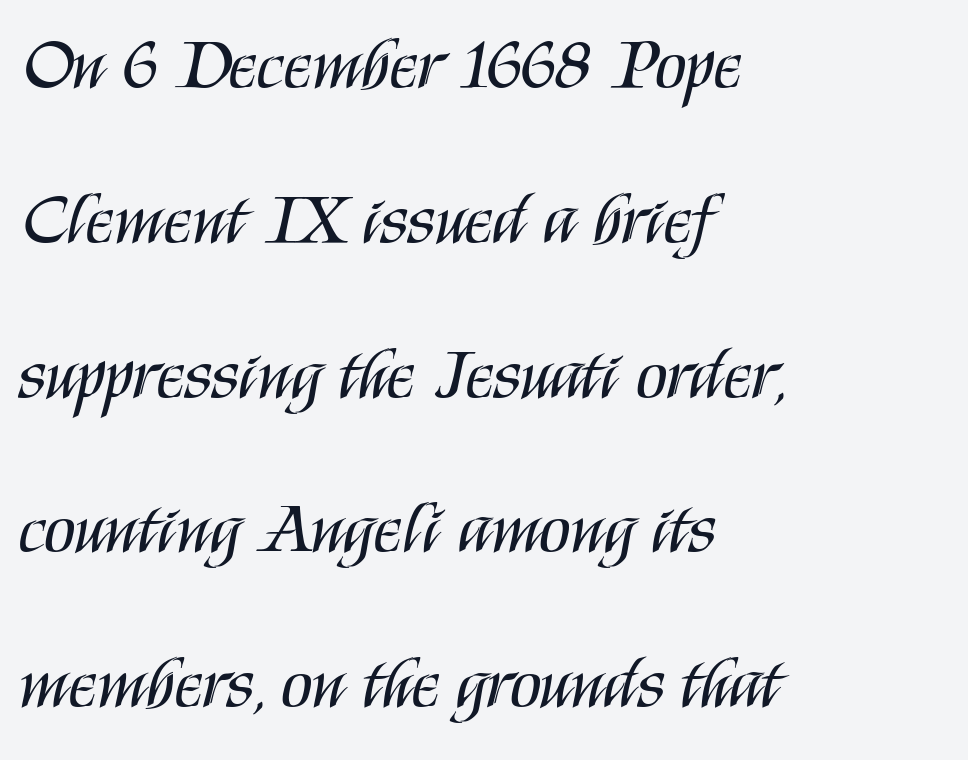
The image shows 72 px regular-weight, condensed sans-serif type; set left-aligned, loose line spacing (2.15x), normal letter spacing, not underlined; medium stroke contrast and a large x-height.
